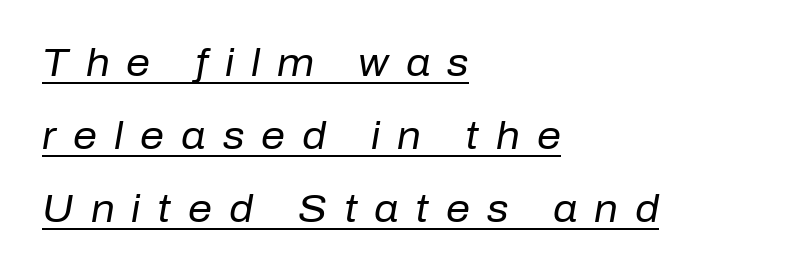
{"italic": "yes", "lean": "right", "slant_degrees": 10, "bold": "no", "weight": "regular", "width": "normal", "stroke_contrast": "low", "x_height": "medium", "monospaced": "no", "underline": "yes", "align": "left", "line_spacing": "loose", "line_spacing_ratio": 1.92, "letter_spacing": "wide", "letter_spacing_em": 0.45, "glyph_px": 38}
